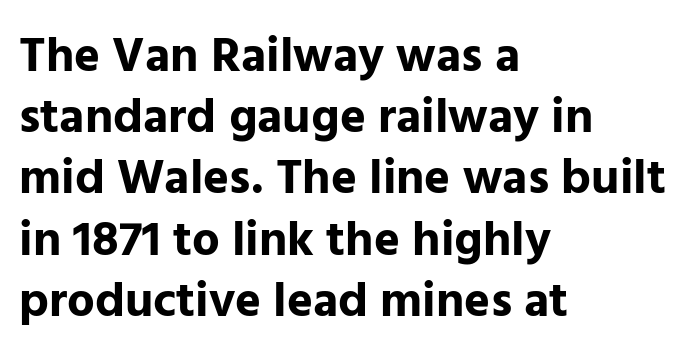
The image shows 49 px bold sans-serif type, upright; set left-aligned, normal line spacing (1.25x), normal letter spacing, not underlined; low stroke contrast and a medium x-height.
